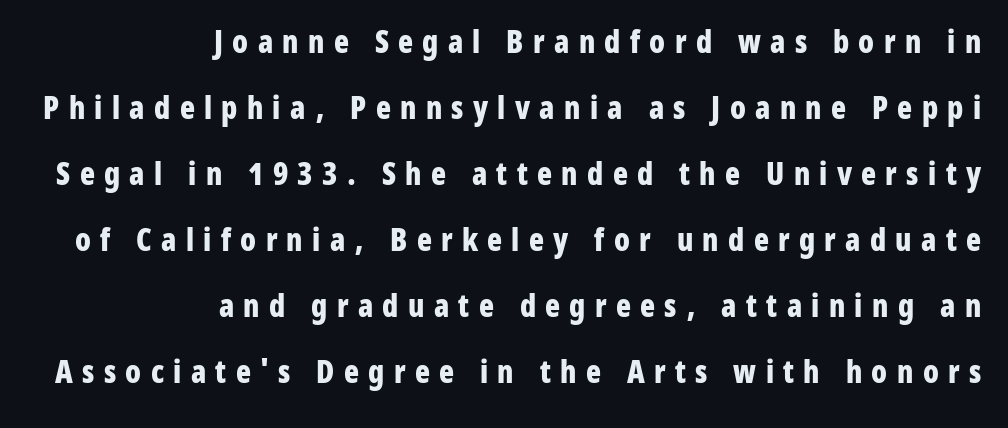
Q: Is the text bold? A: Yes.
Q: Is the text italic (slanted)? A: No, it is upright.
Q: Is the typeface a serif or a sans-serif typeface? A: Sans-serif.
Q: Is the text underlined? A: No.
Q: How is the paragraph aligned? A: Right-aligned.
Q: Is the spacing between letters normal or unusually wide? A: Unusually wide.
Q: Is the spacing between lines tight, normal or loose? A: Loose.
Q: Width (condensed, normal, or wide)? A: Condensed.
Q: Stroke contrast? A: Low.
Q: x-height? A: Medium.
Q: Monospaced? A: No.
